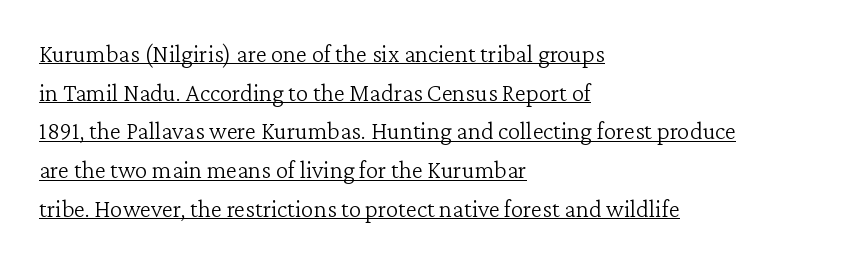
Q: Is the text bold? A: No.
Q: Is the text italic (slanted)? A: No, it is upright.
Q: Is the text underlined? A: Yes.
Q: How is the paragraph aligned? A: Left-aligned.
Q: Is the spacing between letters normal or unusually wide? A: Normal.
Q: Is the spacing between lines tight, normal or loose? A: Normal.
